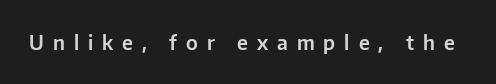
You could only call the tracking loose — the letters float apart. Quick note: underline off. If you drew a line through each stem, it would be perfectly vertical.
